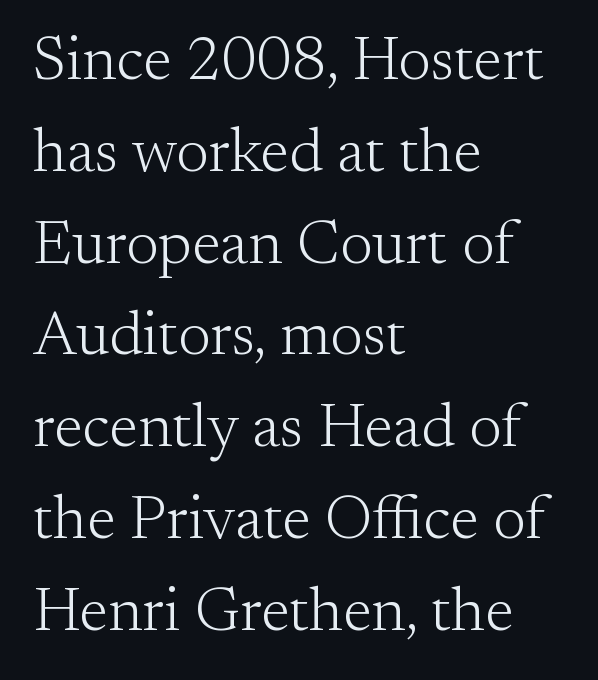
These lines are rendered in a variable-pitch font. This block has exactly the height ordinary leading produces. The line texture is even and compact thanks to regular tracking. You can tell it's not italic because the verticals are truly vertical. Descenders are the only things crossing below the line. This rendering employs a face with finishing strokes, i.e., a serif.
